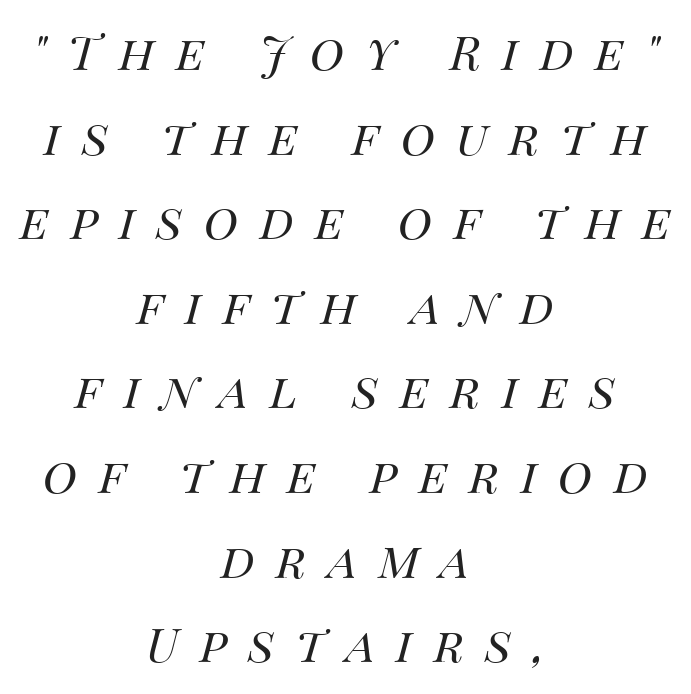
Q: Is the text bold? A: No.
Q: Is the text italic (slanted)? A: Yes, it leans right by about 14 degrees.
Q: Is the text underlined? A: No.
Q: How is the paragraph aligned? A: Centered.
Q: Is the spacing between letters normal or unusually wide? A: Unusually wide.
Q: Width (condensed, normal, or wide)? A: Normal.
Q: Stroke contrast? A: Medium.
Q: x-height? A: Large.
Q: Monospaced? A: No.
